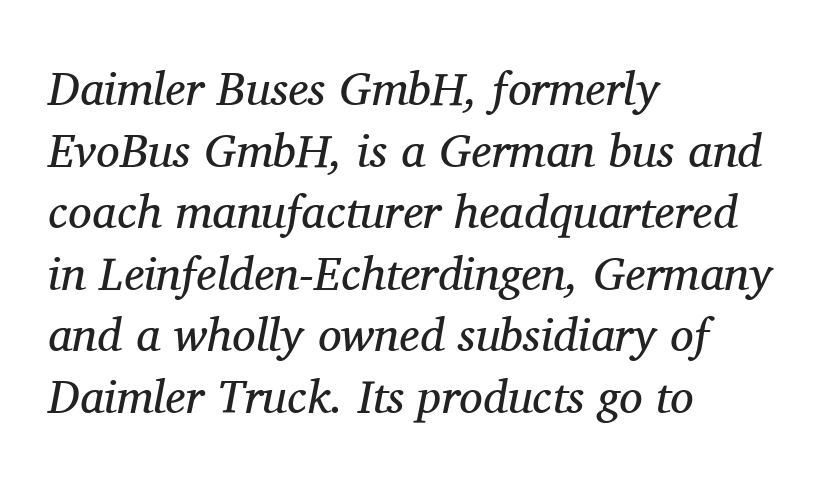
Yep, those are serifs on the letters. The designer left line spacing at the default. The font's italic variant was chosen for this text. The gap between lines stays unmarked. The passage shown is typed in a proportional face where columns would drift.
